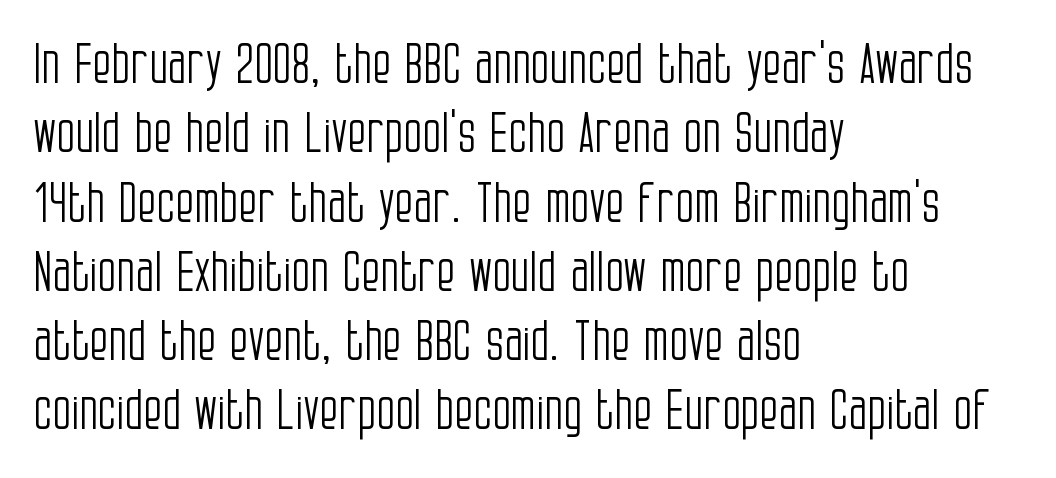
The image shows 55 px light, condensed sans-serif type, upright; set left-aligned, normal line spacing (1.26x), normal letter spacing, not underlined; low stroke contrast and a large x-height.
